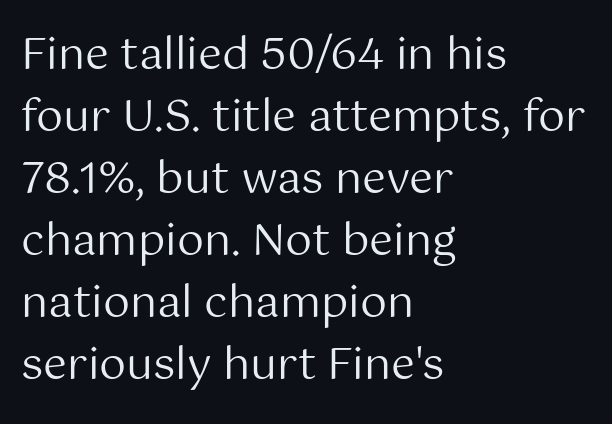
{"serif": "no", "italic": "no", "bold": "no", "weight": "regular", "width": "normal", "stroke_contrast": "medium", "x_height": "medium", "monospaced": "no", "underline": "no", "align": "left", "line_spacing": "normal", "line_spacing_ratio": 1.44, "letter_spacing": "normal", "letter_spacing_em": 0.0, "glyph_px": 43}
